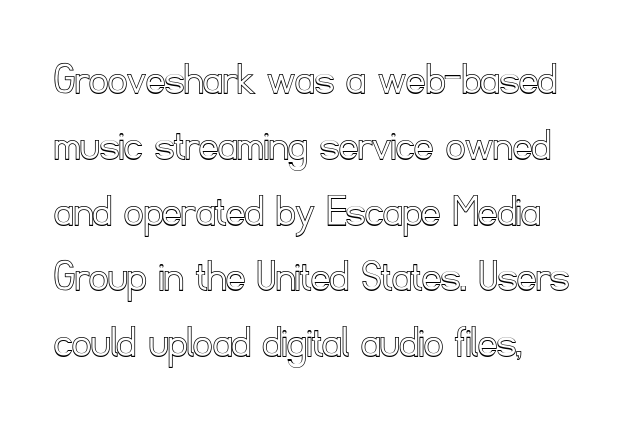
These lines stack with their left ends in a neat column. The passage shown is not underscored anywhere. Students, note that the glyphs here touch the page at normal intervals. Does the lettering tilt? It doesn't — this is upright. One glance says typical: line gaps are just what's usual.
